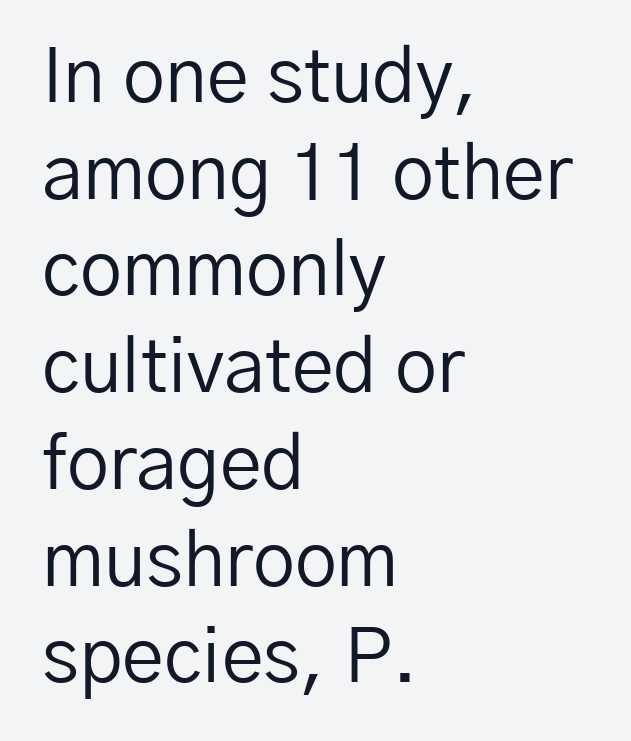
Caption: multi-line text, flush left, ragged right. A light-to-regular cut is what we see here. The font family rendered here belongs to the sans-serif group. The vertical gap from one line to the next is medium. Between one letter and the next there's only the usual sliver of space.
